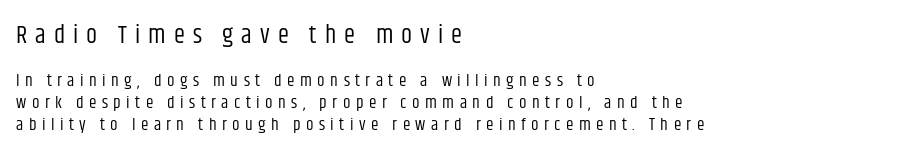
Q: Is the text bold? A: No.
Q: Is the text italic (slanted)? A: No, it is upright.
Q: Is the text underlined? A: No.
Q: How is the paragraph aligned? A: Left-aligned.
Q: Is the spacing between letters normal or unusually wide? A: Unusually wide.
Q: Is the spacing between lines tight, normal or loose? A: Normal.
Q: Which block of text is set in a larger size, the first (top) or the second (bottom)? A: The first (top) one.
